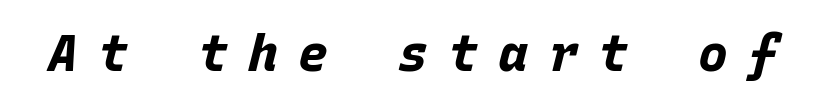
Q: Is the text bold? A: Yes.
Q: Is the text italic (slanted)? A: Yes, it leans right by about 15 degrees.
Q: Is the text underlined? A: No.
Q: Is the spacing between letters normal or unusually wide? A: Unusually wide.
Q: Width (condensed, normal, or wide)? A: Normal.
Q: Stroke contrast? A: Low.
Q: x-height? A: Large.
Q: Monospaced? A: Yes.
